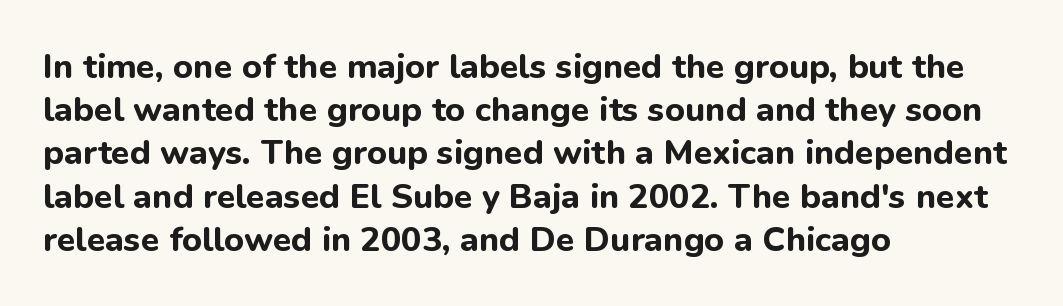
The image shows 34 px bold sans-serif type, upright; set left-aligned, normal line spacing (1.27x), normal letter spacing, not underlined; low stroke contrast and a medium x-height.
